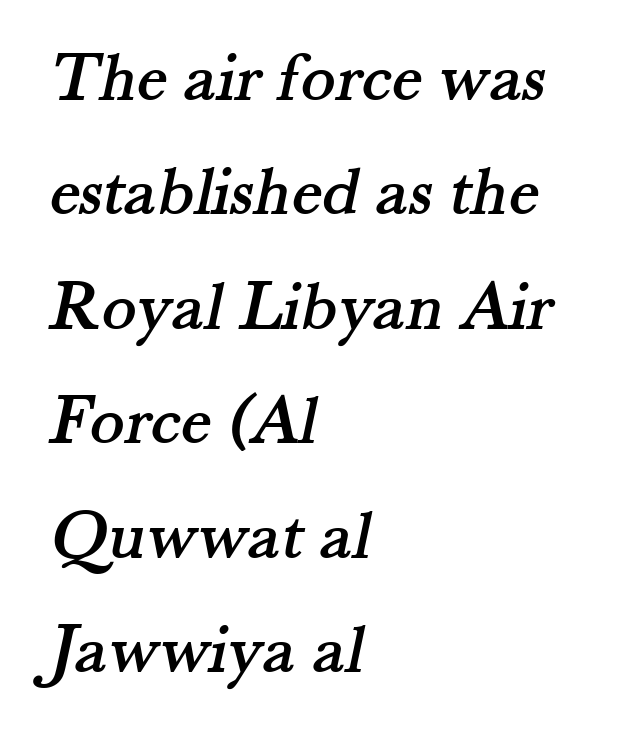
Is this a sans? No — the strokes have serifs. This rendering uses left alignment, leaving the right contour irregular. Words float on clear page, feet unadorned. The passage shown is typed in a proportional face where columns would drift. The line texture is even and compact thanks to regular tracking. A normal amount of white space separates one row of letters from the next.
